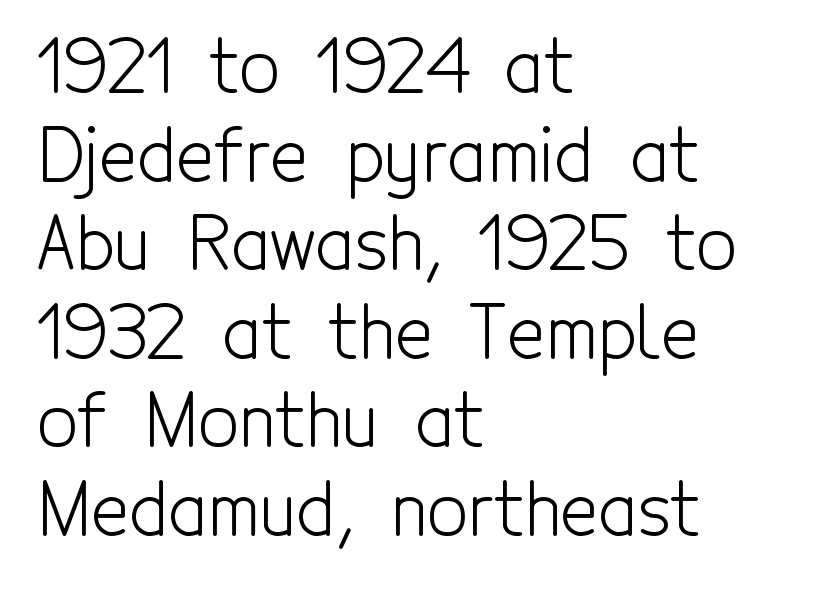
Q: Is the text bold? A: No.
Q: Is the text italic (slanted)? A: No, it is upright.
Q: Is the typeface a serif or a sans-serif typeface? A: Sans-serif.
Q: Is the text underlined? A: No.
Q: How is the paragraph aligned? A: Left-aligned.
Q: Is the spacing between letters normal or unusually wide? A: Normal.
Q: Width (condensed, normal, or wide)? A: Condensed.
Q: x-height? A: Medium.
Q: Monospaced? A: No.
